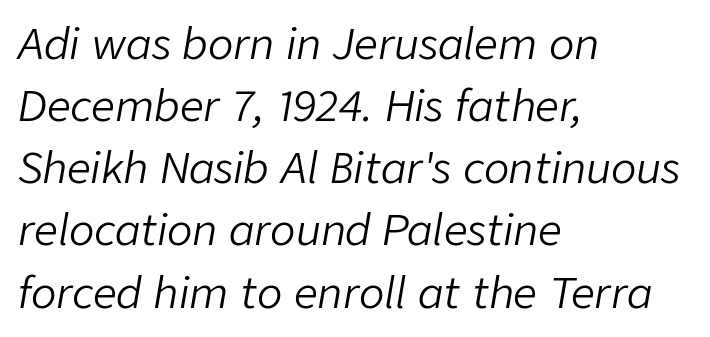
The image shows 42 px light type, italic (leaning right); set left-aligned, normal line spacing (1.48x), normal letter spacing, not underlined; low stroke contrast and a medium x-height.
